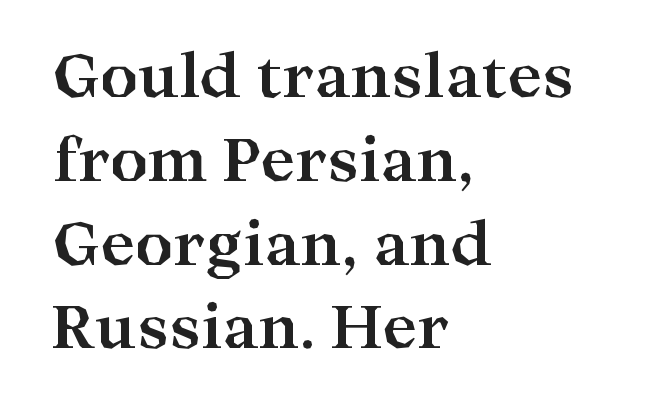
Q: Is the text bold? A: Yes.
Q: Is the text italic (slanted)? A: No, it is upright.
Q: Is the typeface a serif or a sans-serif typeface? A: Serif.
Q: Is the text underlined? A: No.
Q: How is the paragraph aligned? A: Left-aligned.
Q: Is the spacing between letters normal or unusually wide? A: Normal.
Q: Is the spacing between lines tight, normal or loose? A: Normal.
Q: Width (condensed, normal, or wide)? A: Wide.
Q: Stroke contrast? A: High.
Q: x-height? A: Medium.
Q: Monospaced? A: No.
